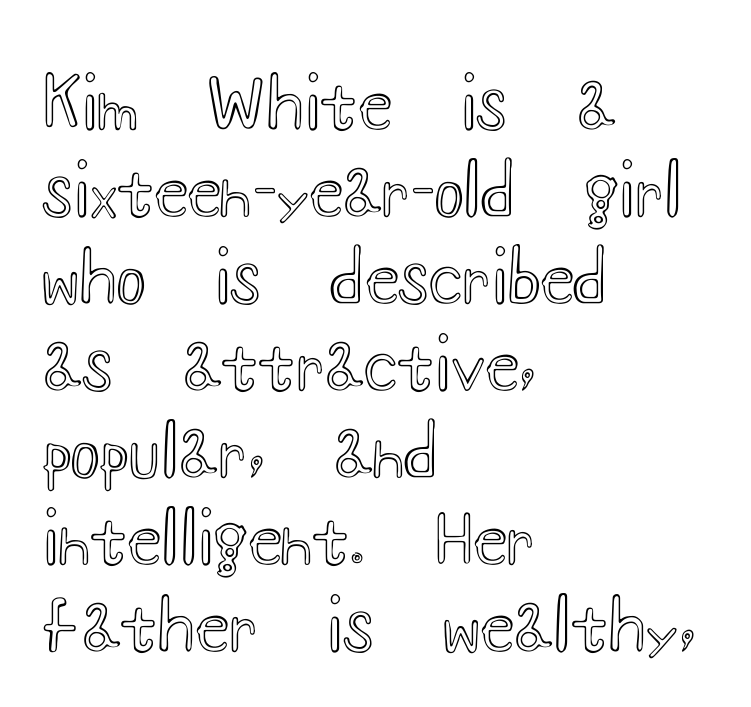
Q: Is the text italic (slanted)? A: No, it is upright.
Q: Is the text underlined? A: No.
Q: How is the paragraph aligned? A: Left-aligned.
Q: Is the spacing between letters normal or unusually wide? A: Normal.
Q: Is the spacing between lines tight, normal or loose? A: Normal.
Q: Width (condensed, normal, or wide)? A: Wide.
Q: x-height? A: Small.
Q: Monospaced? A: No.
